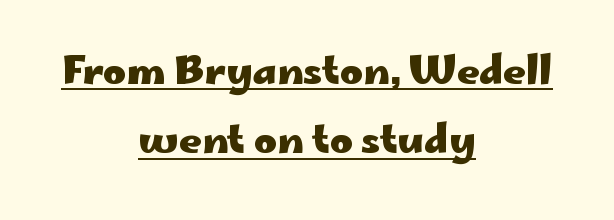
Q: Is the text bold? A: Yes.
Q: Is the text italic (slanted)? A: No, it is upright.
Q: Is the typeface a serif or a sans-serif typeface? A: Sans-serif.
Q: Is the text underlined? A: Yes.
Q: How is the paragraph aligned? A: Centered.
Q: Is the spacing between letters normal or unusually wide? A: Normal.
Q: Width (condensed, normal, or wide)? A: Wide.
Q: Stroke contrast? A: Low.
Q: x-height? A: Small.
Q: Monospaced? A: No.
